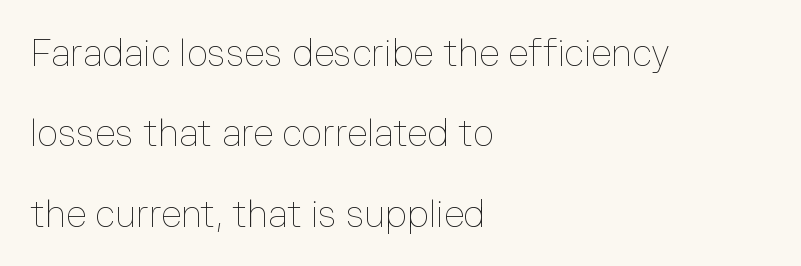
The space beneath each line is pristine and unruled. The vertical gap from one line to the next is large. The lines in this sample share a left origin and differ only in where they stop. Designer's note — italics off, roman on. Characters follow at the spacing the type designer built in. The characters are drawn with everyday or finer stroke widths.
